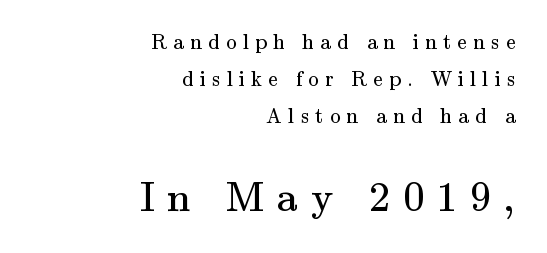
Q: Is the text bold? A: No.
Q: Is the text italic (slanted)? A: No, it is upright.
Q: Is the typeface a serif or a sans-serif typeface? A: Serif.
Q: Is the text underlined? A: No.
Q: How is the paragraph aligned? A: Right-aligned.
Q: Is the spacing between letters normal or unusually wide? A: Unusually wide.
Q: Which block of text is set in a larger size, the first (top) or the second (bottom)? A: The second (bottom) one.
Q: Width (condensed, normal, or wide)? A: Normal.
Q: Stroke contrast? A: Medium.
Q: x-height? A: Small.
Q: Monospaced? A: No.
